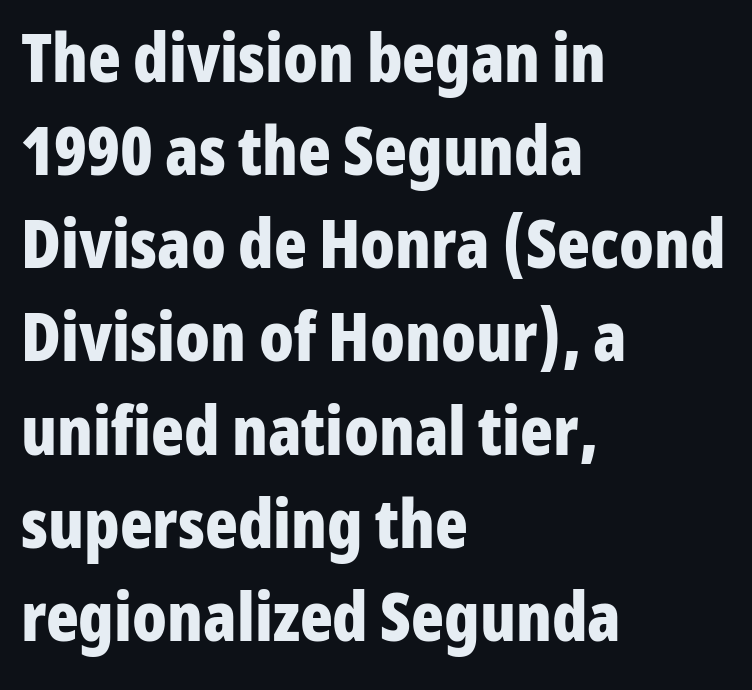
{"serif": "no", "italic": "no", "bold": "yes", "weight": "bold", "width": "condensed", "stroke_contrast": "low", "x_height": "medium", "monospaced": "no", "underline": "no", "align": "left", "line_spacing": "normal", "line_spacing_ratio": 1.37, "letter_spacing": "normal", "letter_spacing_em": 0.0, "glyph_px": 68}
